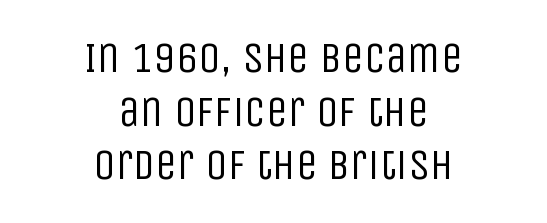
{"serif": "no", "italic": "no", "bold": "no", "weight": "regular", "width": "condensed", "stroke_contrast": "low", "x_height": "large", "monospaced": "no", "underline": "no", "align": "center", "line_spacing_ratio": 1.22, "letter_spacing": "normal", "letter_spacing_em": 0.0, "glyph_px": 44}
